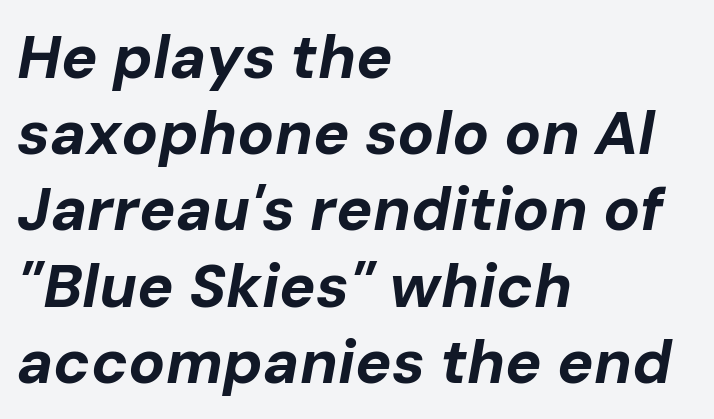
Q: Is the text bold? A: Yes.
Q: Is the text italic (slanted)? A: Yes, it leans right by about 10 degrees.
Q: Is the text underlined? A: No.
Q: How is the paragraph aligned? A: Left-aligned.
Q: Is the spacing between letters normal or unusually wide? A: Normal.
Q: Is the spacing between lines tight, normal or loose? A: Normal.
Q: Width (condensed, normal, or wide)? A: Normal.
Q: Stroke contrast? A: Low.
Q: x-height? A: Medium.
Q: Monospaced? A: No.
